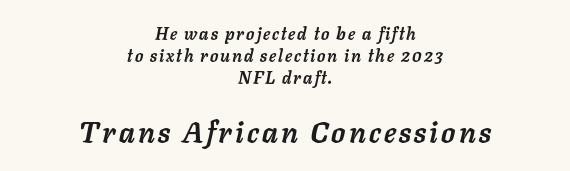
{"italic": "yes", "lean": "right", "slant_degrees": 11, "bold": "yes", "weight": "semibold", "width": "normal", "stroke_contrast": "low", "x_height": "medium", "monospaced": "no", "underline": "no", "align": "center", "line_spacing": "normal", "line_spacing_ratio": 1.28, "larger_block": "second", "size_ratio": 1.71, "glyph_px": 29}
